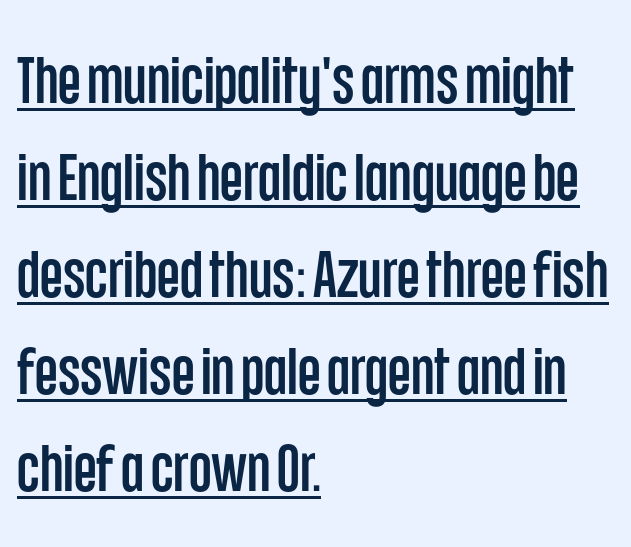
Nobody touched the tracking dial on this one. This sample keeps an unexceptional amount of space between lines. Do the letters lean? They stand straight. Casual observation: everything's shoved over to the left. The designer went with a sans here, leaving each stem footless.
